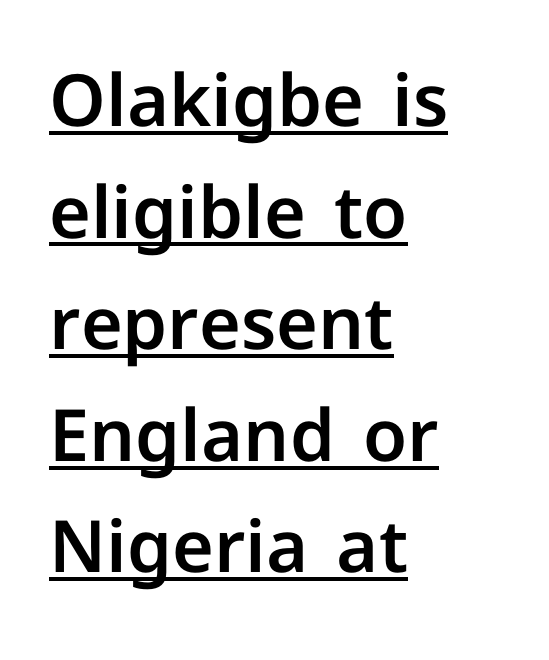
Q: Is the text italic (slanted)? A: No, it is upright.
Q: Is the typeface a serif or a sans-serif typeface? A: Sans-serif.
Q: Is the text underlined? A: Yes.
Q: How is the paragraph aligned? A: Left-aligned.
Q: Is the spacing between letters normal or unusually wide? A: Normal.
Q: Is the spacing between lines tight, normal or loose? A: Normal.
Q: Width (condensed, normal, or wide)? A: Normal.
Q: Stroke contrast? A: Low.
Q: x-height? A: Medium.
Q: Monospaced? A: No.
